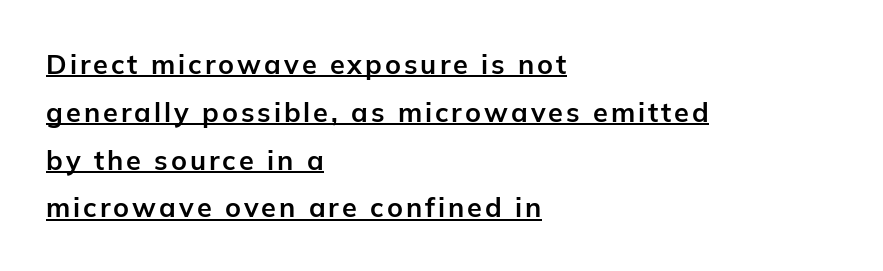
Q: Is the text bold? A: Yes.
Q: Is the text italic (slanted)? A: No, it is upright.
Q: Is the text underlined? A: Yes.
Q: How is the paragraph aligned? A: Left-aligned.
